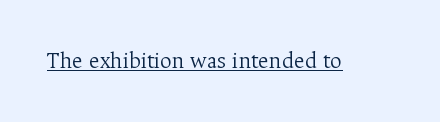
Students, observe the line beneath the letters — that is underlining. You can tell it's not italic because the verticals are truly vertical. Stems here are at most as thick as an everyday book face. Between one letter and the next there's only the usual sliver of space.
